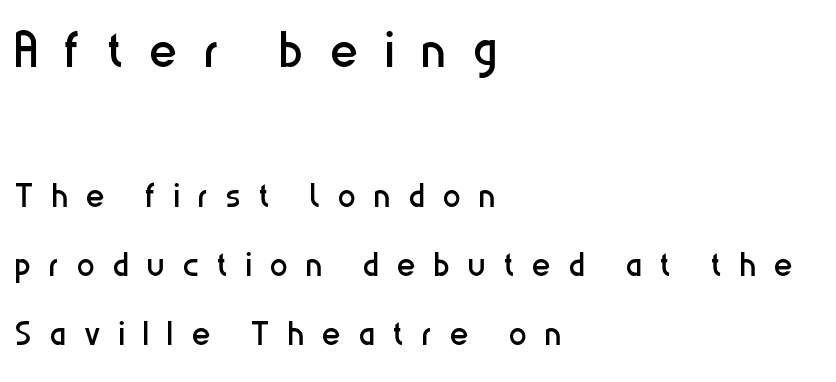
The block of text has a typical density, with ordinary space between rows. In terms of letterform style, serifs are entirely absent. The weight would be labelled regular, book, light, or lighter still. Italic: no, the glyphs are upright roman. A typesetter would call this proportional, since set widths differ per character. Typeset ragged right — the left edge is the straight one.
